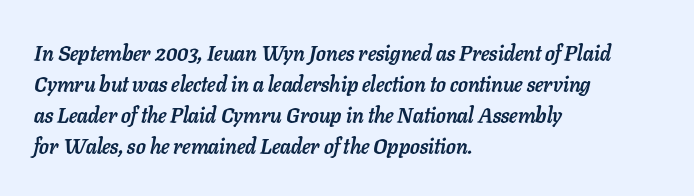
Q: Is the text bold? A: Yes.
Q: Is the text italic (slanted)? A: Yes, it leans right by about 11 degrees.
Q: Is the text underlined? A: No.
Q: How is the paragraph aligned? A: Left-aligned.
Q: Is the spacing between letters normal or unusually wide? A: Normal.
Q: Is the spacing between lines tight, normal or loose? A: Normal.
